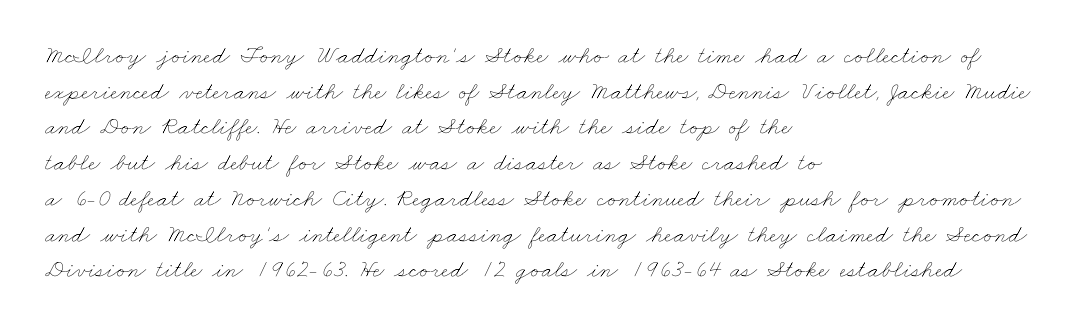
Q: Is the text bold? A: No.
Q: Is the text underlined? A: No.
Q: How is the paragraph aligned? A: Left-aligned.
Q: Is the spacing between letters normal or unusually wide? A: Normal.
Q: Is the spacing between lines tight, normal or loose? A: Normal.
